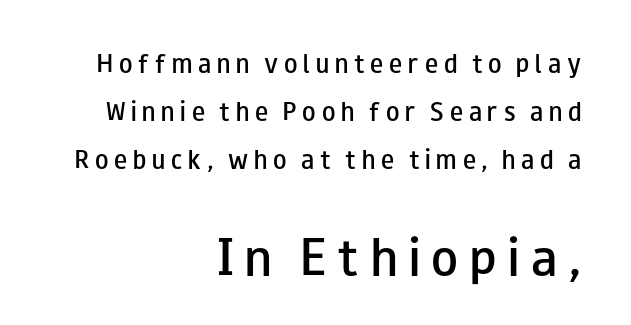
The image shows 44 px semibold, wide sans-serif type, upright; set right-aligned, loose line spacing (2.19x), unusually wide letter spacing (+0.26 em), not underlined; the second (bottom) block is 2.0x larger; low stroke contrast and a small x-height.
